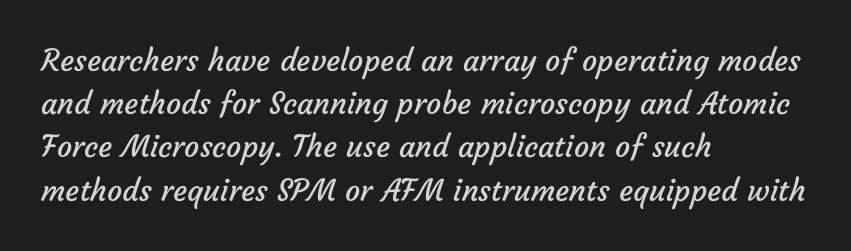
Q: Is the text bold? A: No.
Q: Is the typeface a serif or a sans-serif typeface? A: Sans-serif.
Q: Is the text underlined? A: No.
Q: How is the paragraph aligned? A: Left-aligned.
Q: Is the spacing between letters normal or unusually wide? A: Normal.
Q: Is the spacing between lines tight, normal or loose? A: Normal.
Q: Width (condensed, normal, or wide)? A: Normal.
Q: Stroke contrast? A: Low.
Q: x-height? A: Medium.
Q: Monospaced? A: No.
